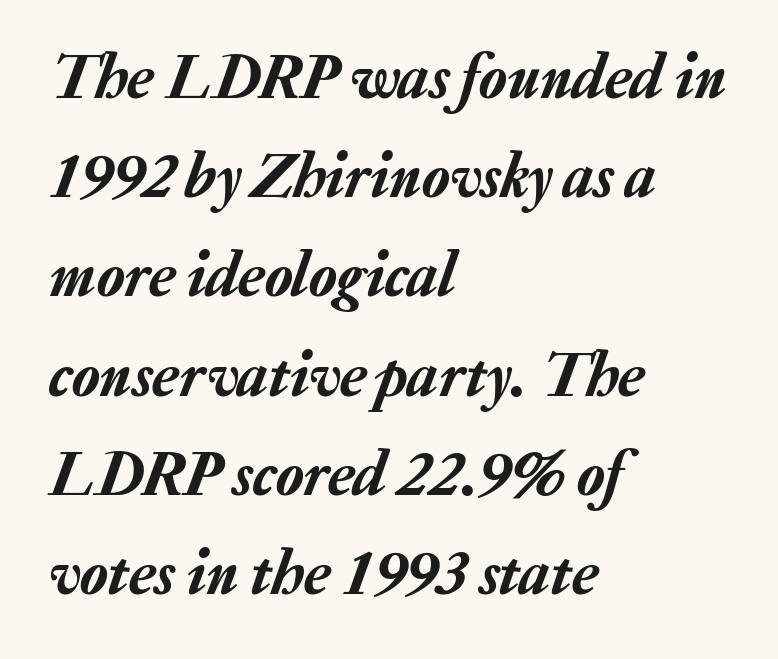
The letters advance in unequal steps, a hallmark of proportional type. The zone under the glyphs is completely vacant. The text carries the slant typical of an italic or oblique font. What's the leading like? Ordinary, nothing unusual. The passage is arranged the way most books set body copy — flush left.
